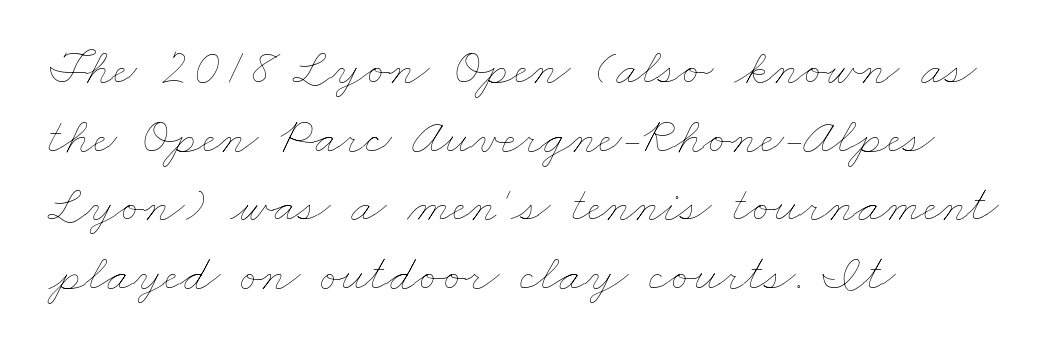
{"bold": "no", "weight": "thin", "width": "wide", "stroke_contrast": "low", "x_height": "small", "monospaced": "no", "underline": "no", "align": "left", "line_spacing": "normal", "line_spacing_ratio": 1.32, "letter_spacing": "normal", "letter_spacing_em": 0.0, "glyph_px": 52}
